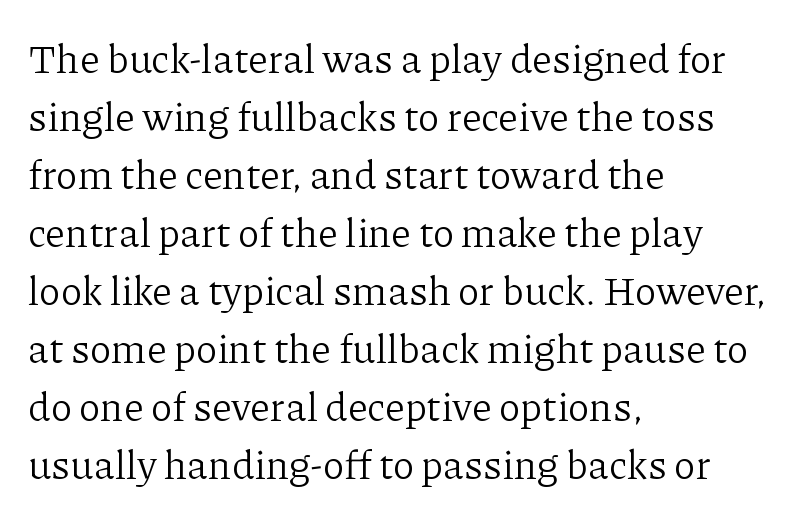
{"serif": "yes", "italic": "no", "bold": "no", "weight": "light", "width": "normal", "stroke_contrast": "low", "x_height": "medium", "monospaced": "no", "underline": "no", "align": "left", "line_spacing": "normal", "line_spacing_ratio": 1.45, "letter_spacing": "normal", "letter_spacing_em": 0.0, "glyph_px": 40}
